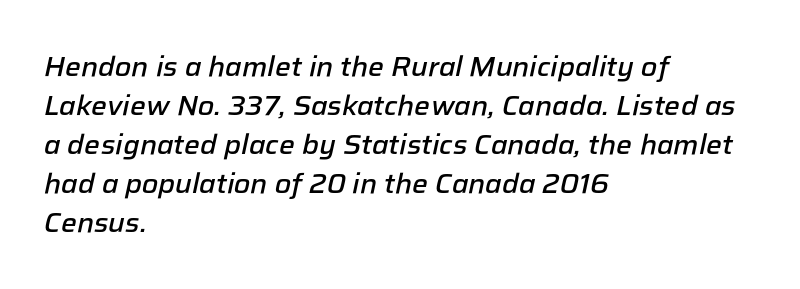
{"italic": "yes", "lean": "right", "slant_degrees": 12, "bold": "semi", "weight": "semibold", "width": "normal", "stroke_contrast": "low", "x_height": "medium", "monospaced": "no", "underline": "no", "align": "left", "line_spacing": "normal", "line_spacing_ratio": 1.39, "letter_spacing": "normal", "letter_spacing_em": 0.0, "glyph_px": 28}
